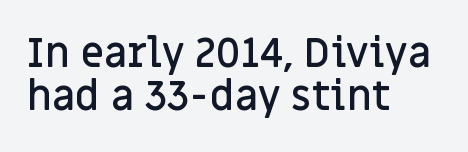
Q: Is the text bold? A: Semi-bold.
Q: Is the text italic (slanted)? A: No, it is upright.
Q: Is the typeface a serif or a sans-serif typeface? A: Sans-serif.
Q: Is the text underlined? A: No.
Q: How is the paragraph aligned? A: Left-aligned.
Q: Is the spacing between letters normal or unusually wide? A: Normal.
Q: Is the spacing between lines tight, normal or loose? A: Tight.
Q: Width (condensed, normal, or wide)? A: Normal.
Q: Stroke contrast? A: Low.
Q: x-height? A: Large.
Q: Monospaced? A: No.
